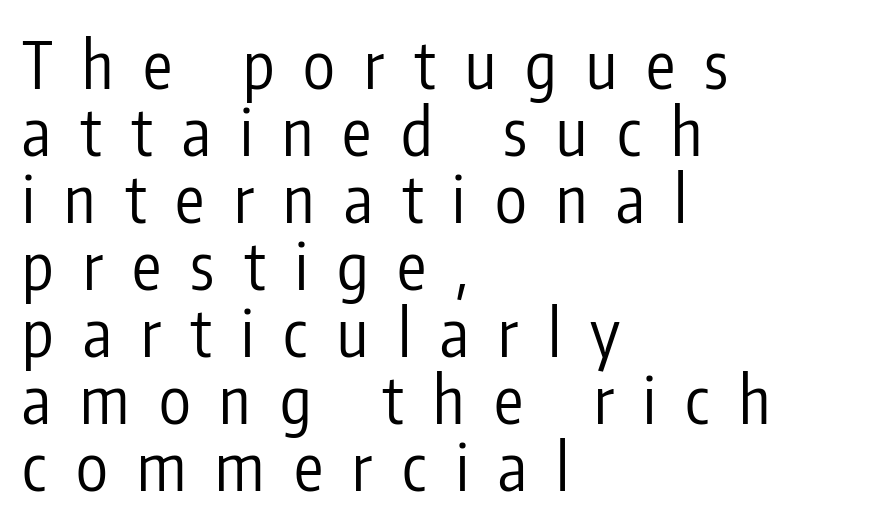
Nobody drew a line under any word here. Character widths vary here, with narrow letters taking less room than wide ones. The paragraph shown leans on its left margin. The block of text is dense from top to bottom, with scant space between rows. A light-to-regular cut is what we see here. Display-style spreading of the glyphs; the letterfit is very open.
